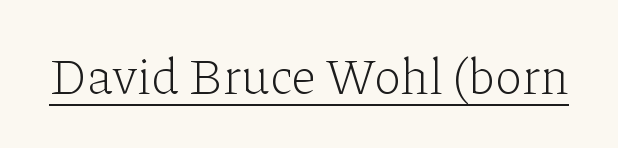
No chunkiness to these letters — they're not bold. Do the characters align in a grid? No, the font is proportional. The typeface chosen for these lines features serifs. The face used here appears with an underline applied. Here the glyphs are tracked normally, forming tight word shapes. Quick note: not italic, upright.
